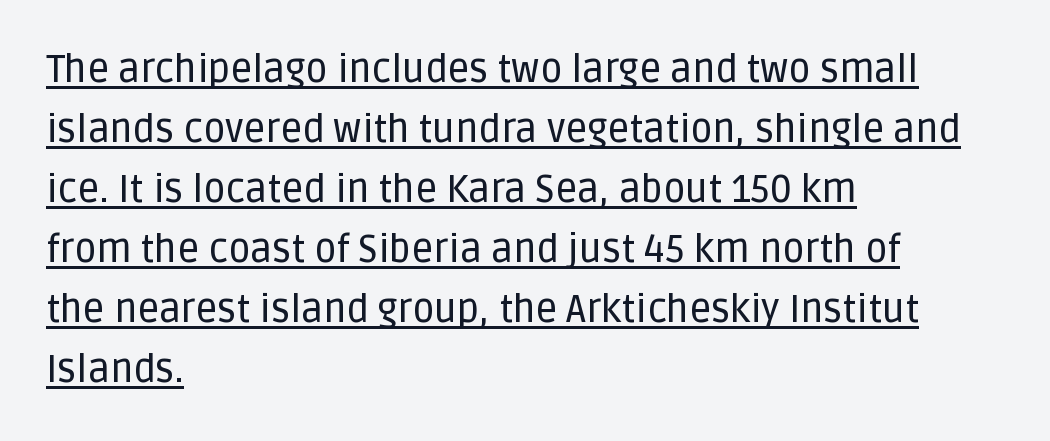
{"serif": "no", "italic": "no", "width": "normal", "stroke_contrast": "low", "x_height": "large", "monospaced": "no", "underline": "yes", "align": "left", "line_spacing": "normal", "line_spacing_ratio": 1.58, "letter_spacing": "normal", "letter_spacing_em": 0.0, "glyph_px": 38}
